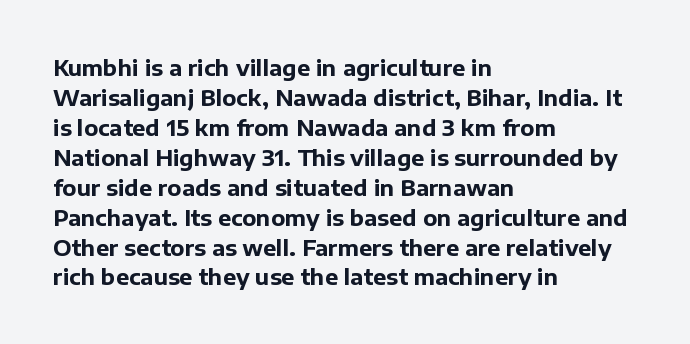
The image shows 22 px bold type, upright; set left-aligned, normal line spacing (1.36x), normal letter spacing, not underlined.
